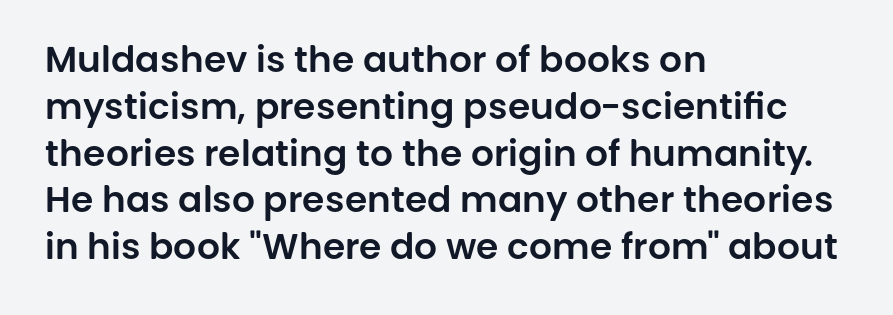
Q: Is the text italic (slanted)? A: No, it is upright.
Q: Is the typeface a serif or a sans-serif typeface? A: Sans-serif.
Q: Is the text underlined? A: No.
Q: How is the paragraph aligned? A: Left-aligned.
Q: Is the spacing between letters normal or unusually wide? A: Normal.
Q: Is the spacing between lines tight, normal or loose? A: Normal.
Q: Width (condensed, normal, or wide)? A: Normal.
Q: Stroke contrast? A: Low.
Q: x-height? A: Large.
Q: Monospaced? A: No.
